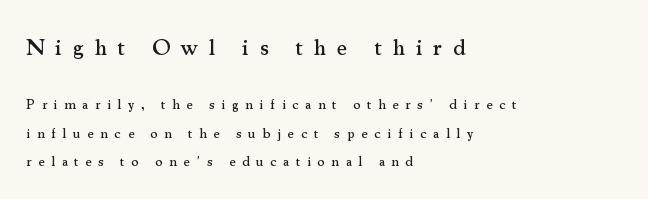
Size contrast runs from large at the top to small at the bottom. Is the block centered? No — it sits flush against the left margin. Baseline-to-baseline distance is far greater than the letter height. The area under the type is left untouched.
